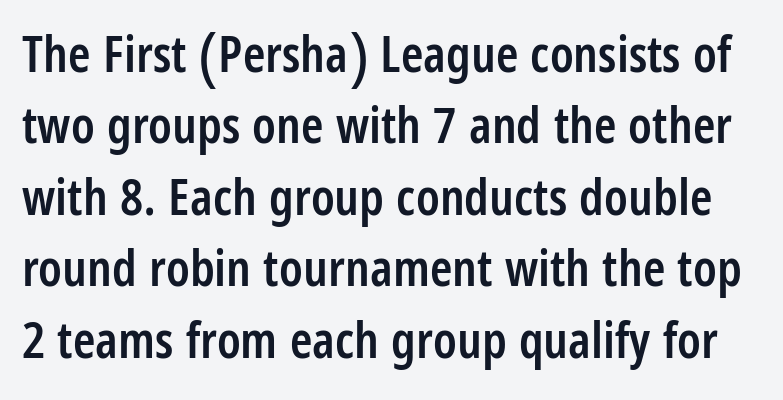
Vertical strokes here are truly vertical. The leading is moderate, giving the passage an even texture. The space directly below the letters is spotless. Serifs: no, the terminals of the letterforms are clean. Tracking value appears to be zero — textbook default spacing. How heavy is the stroke? Medium-heavy — a semibold, shy of bold.
